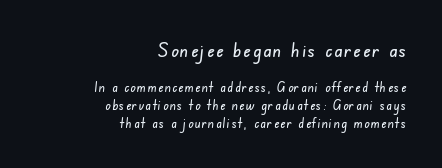
Q: Is the text underlined? A: No.
Q: How is the paragraph aligned? A: Right-aligned.
Q: Is the spacing between lines tight, normal or loose? A: Normal.
Q: Which block of text is set in a larger size, the first (top) or the second (bottom)? A: The first (top) one.
